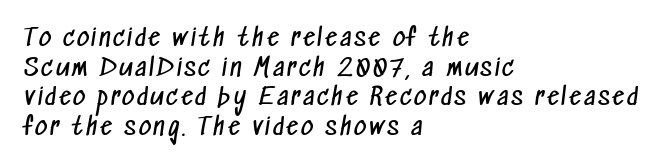
Q: Is the text bold? A: No.
Q: Is the text underlined? A: No.
Q: How is the paragraph aligned? A: Left-aligned.
